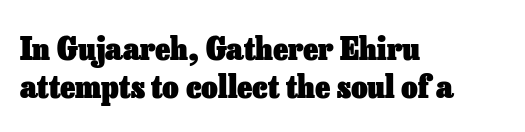
{"italic": "no", "bold": "yes", "weight": "heavy", "width": "normal", "stroke_contrast": "low", "x_height": "medium", "monospaced": "no", "underline": "no", "align": "left", "line_spacing_ratio": 1.18, "letter_spacing": "normal", "letter_spacing_em": 0.0, "glyph_px": 32}
